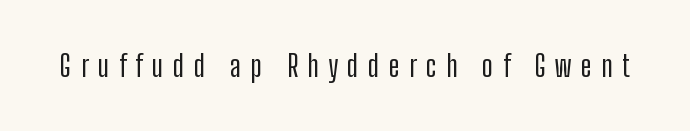
The image shows 30 px condensed sans-serif type, upright; set unusually wide letter spacing (+0.31 em), not underlined; low stroke contrast and a medium x-height.
